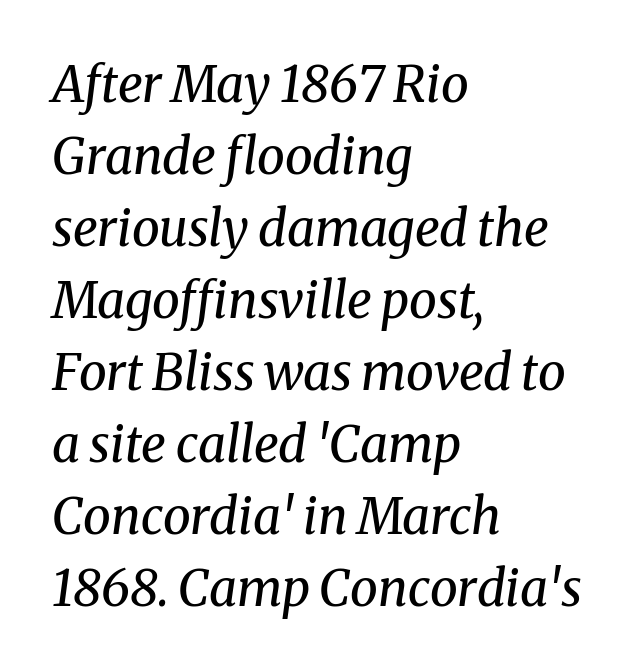
{"serif": "yes", "italic": "yes", "lean": "right", "slant_degrees": 8, "bold": "no", "weight": "regular", "width": "normal", "stroke_contrast": "medium", "x_height": "medium", "monospaced": "no", "underline": "no", "align": "left", "line_spacing": "normal", "line_spacing_ratio": 1.44, "letter_spacing": "normal", "letter_spacing_em": 0.0, "glyph_px": 50}
